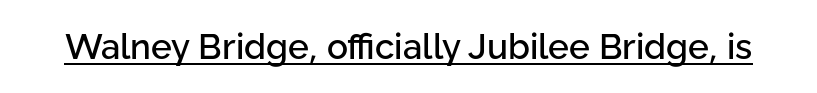
{"serif": "no", "italic": "no", "width": "normal", "stroke_contrast": "low", "x_height": "medium", "monospaced": "no", "underline": "yes", "letter_spacing": "normal", "letter_spacing_em": 0.0, "glyph_px": 35}
